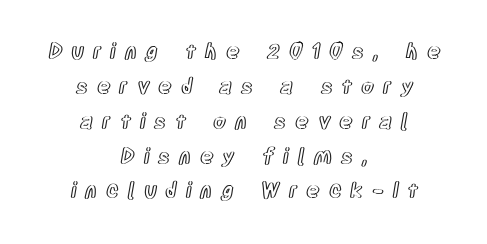
{"underline": "no", "align": "center", "line_spacing": "normal", "line_spacing_ratio": 1.66, "letter_spacing": "wide", "letter_spacing_em": 0.42, "glyph_px": 21}
